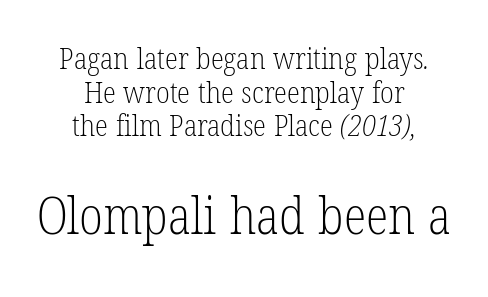
{"serif": "yes", "bold": "no", "weight": "light", "width": "condensed", "stroke_contrast": "low", "x_height": "medium", "monospaced": "no", "underline": "no", "align": "center", "line_spacing": "tight", "line_spacing_ratio": 1.12, "letter_spacing": "normal", "letter_spacing_em": 0.0, "larger_block": "second", "size_ratio": 1.73, "glyph_px": 52}
